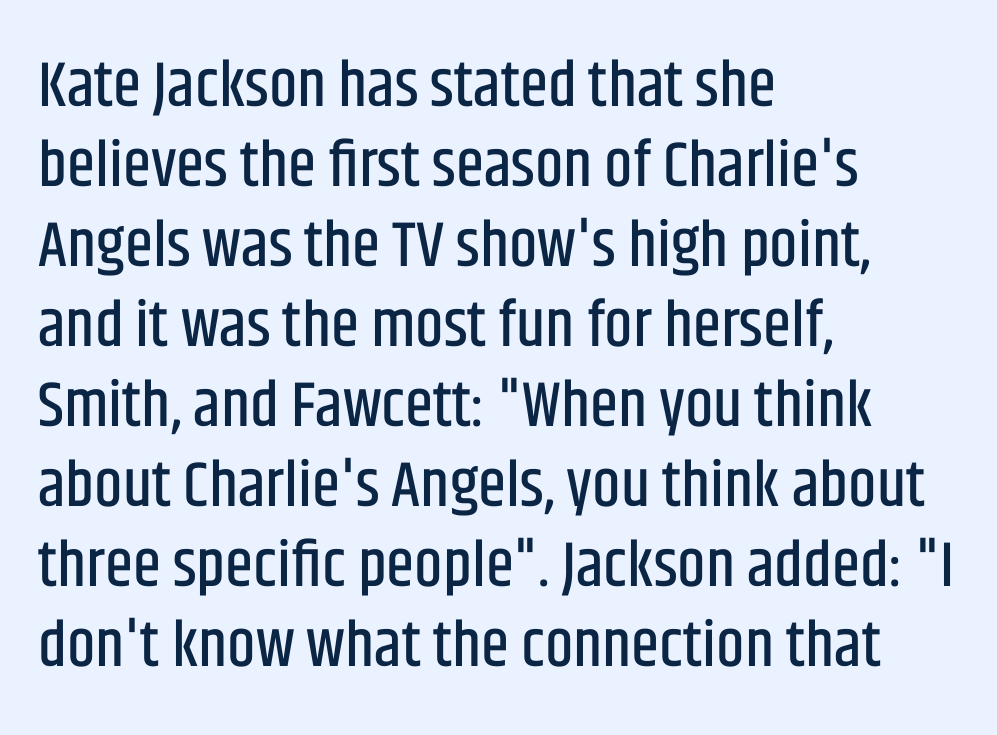
{"serif": "no", "italic": "no", "width": "condensed", "stroke_contrast": "low", "x_height": "large", "monospaced": "no", "underline": "no", "align": "left", "line_spacing": "normal", "line_spacing_ratio": 1.25, "letter_spacing": "normal", "letter_spacing_em": 0.0, "glyph_px": 64}
